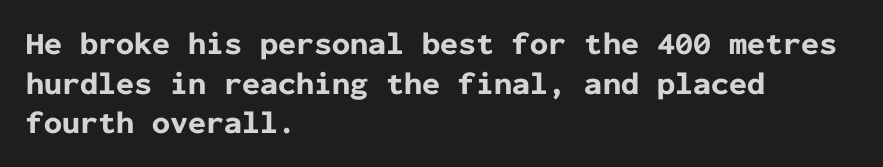
Q: Is the text bold? A: Yes.
Q: Is the text italic (slanted)? A: No, it is upright.
Q: Is the typeface a serif or a sans-serif typeface? A: Sans-serif.
Q: Is the text underlined? A: No.
Q: How is the paragraph aligned? A: Left-aligned.
Q: Is the spacing between letters normal or unusually wide? A: Normal.
Q: Width (condensed, normal, or wide)? A: Normal.
Q: Stroke contrast? A: Low.
Q: x-height? A: Medium.
Q: Monospaced? A: Yes.
